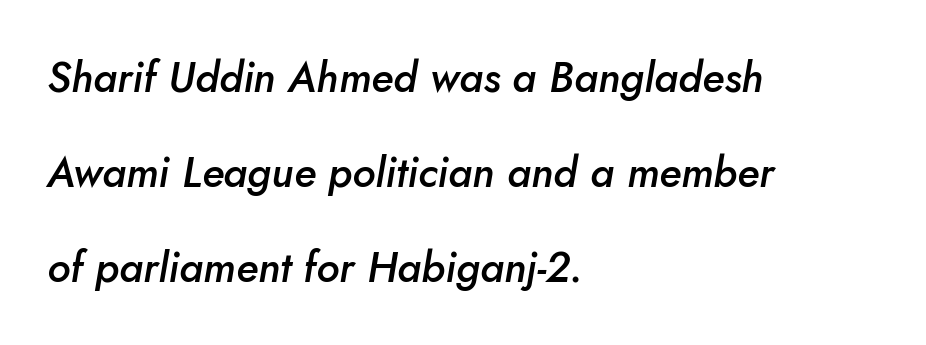
The image shows 42 px semibold type, italic (leaning right); set left-aligned, loose line spacing (2.26x), normal letter spacing, not underlined; low stroke contrast and a small x-height.
